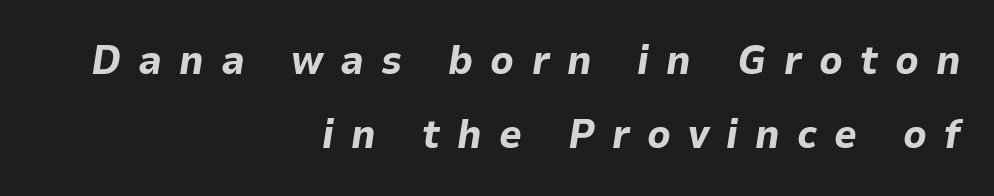
The image shows 40 px bold type, italic (leaning right); set right-aligned, line spacing 1.85x, unusually wide letter spacing (+0.43 em), not underlined; low stroke contrast and a medium x-height.
